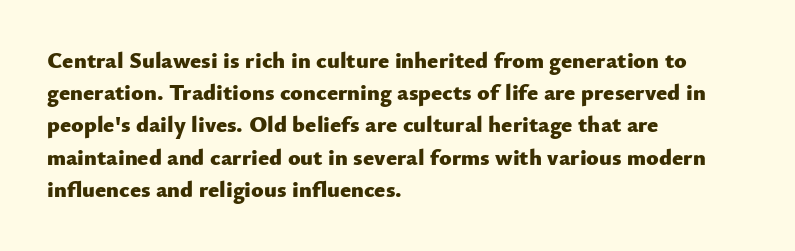
The image shows 23 px bold type, upright; set left-aligned, normal line spacing (1.4x), normal letter spacing, not underlined.
